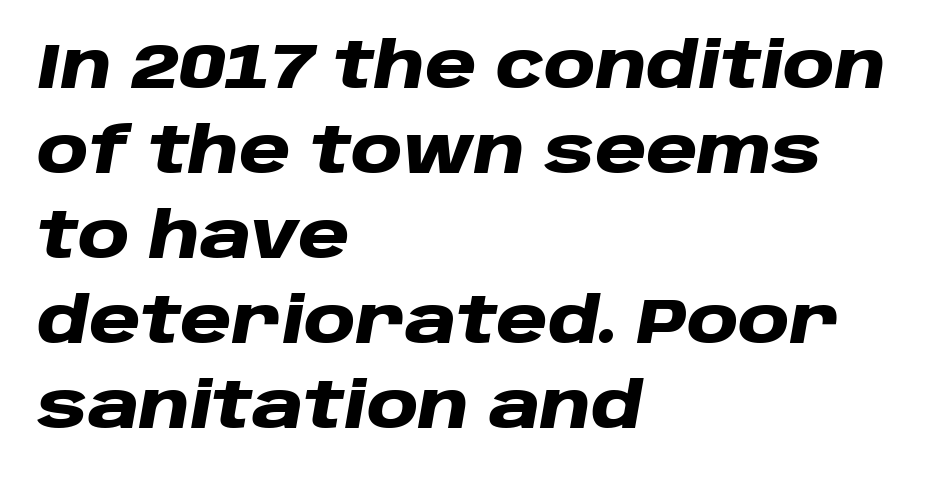
{"italic": "yes", "lean": "right", "slant_degrees": 10, "bold": "yes", "weight": "heavy", "width": "wide", "stroke_contrast": "low", "x_height": "large", "monospaced": "no", "underline": "no", "align": "left", "line_spacing": "normal", "line_spacing_ratio": 1.35, "letter_spacing": "normal", "letter_spacing_em": 0.0, "glyph_px": 63}
